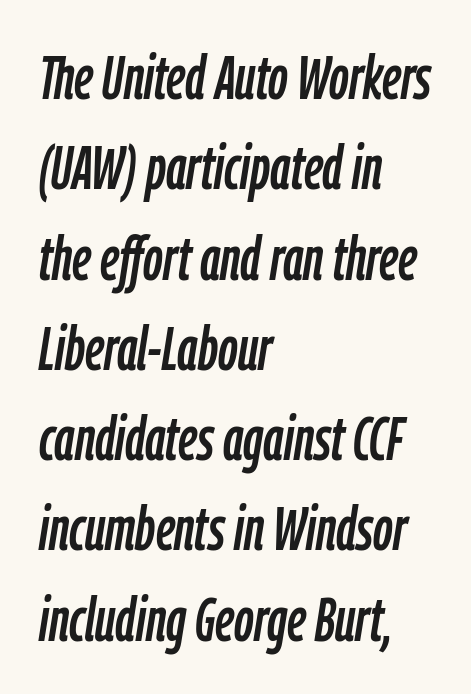
{"italic": "yes", "lean": "right", "slant_degrees": 9, "width": "condensed", "stroke_contrast": "low", "x_height": "medium", "monospaced": "no", "underline": "no", "align": "left", "line_spacing": "normal", "line_spacing_ratio": 1.48, "letter_spacing": "normal", "letter_spacing_em": 0.0, "glyph_px": 61}
